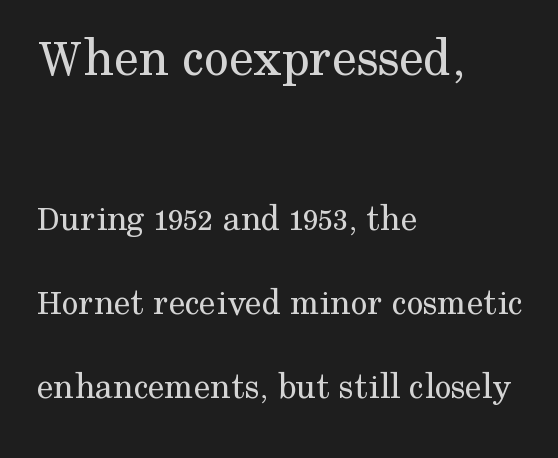
Q: Is the text bold? A: No.
Q: Is the text italic (slanted)? A: No, it is upright.
Q: Is the typeface a serif or a sans-serif typeface? A: Serif.
Q: Is the text underlined? A: No.
Q: How is the paragraph aligned? A: Left-aligned.
Q: Is the spacing between letters normal or unusually wide? A: Normal.
Q: Is the spacing between lines tight, normal or loose? A: Loose.
Q: Which block of text is set in a larger size, the first (top) or the second (bottom)? A: The first (top) one.
Q: Width (condensed, normal, or wide)? A: Normal.
Q: Stroke contrast? A: Medium.
Q: x-height? A: Medium.
Q: Monospaced? A: No.
